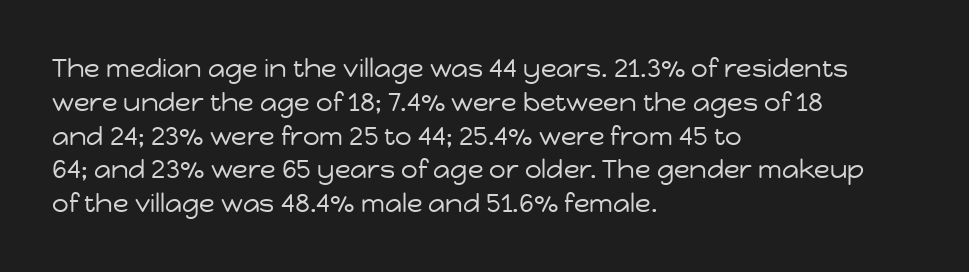
Descenders are the only things crossing below the line. Vertical strokes here are truly vertical. Compared with typical paragraphs, the rows here are spaced about the same. The setting favours the left margin, as ordinary paragraphs usually do.
